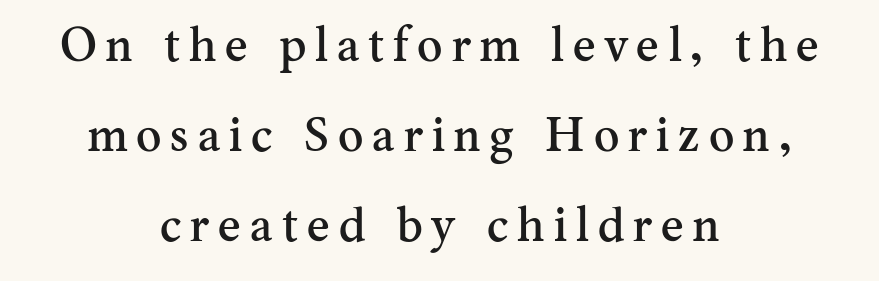
Each letter's strokes conclude with small projecting serifs. Each letter keeps its own natural width here, so spacing adapts to shape. The letters stand upright; this is a roman face. Reading down the block, each line starts at a different indent, mirrored at its end. A bare baseline throughout the passage.
